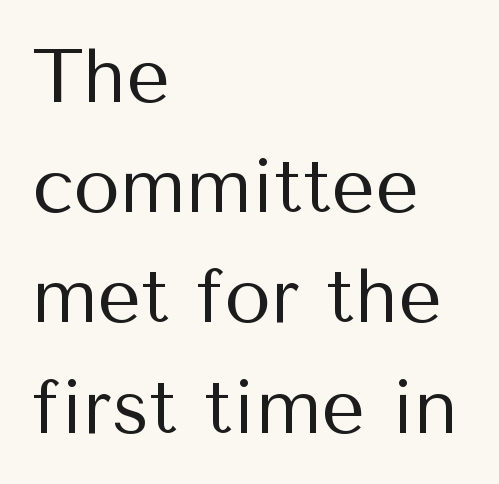
The image shows 76 px regular-weight sans-serif type, upright; set left-aligned, normal line spacing (1.45x), normal letter spacing, not underlined; medium stroke contrast and a medium x-height.
